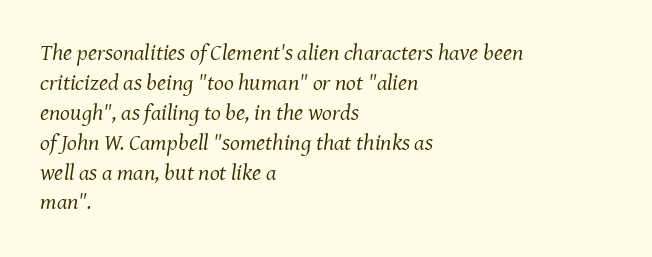
There is no visible air inserted between adjacent glyphs. Underlining? Definitely not there. The rendering uses a moderate line-height, typical for paragraphs. The paragraph has a hard left edge and a soft right edge. The rendering applies a slant to the glyphs.
